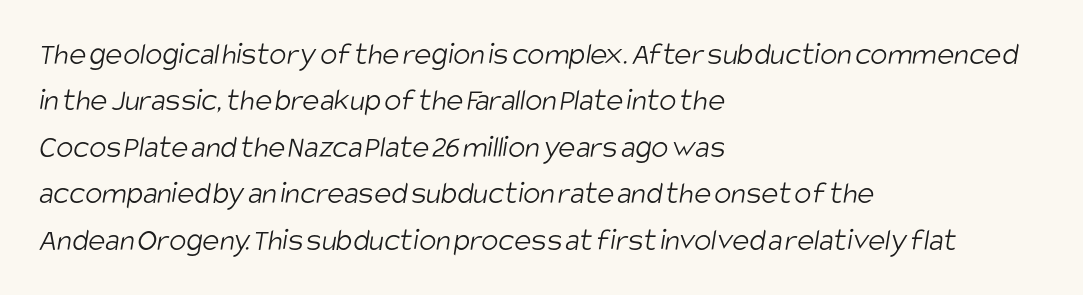
{"serif": "no", "bold": "no", "weight": "light", "width": "condensed", "stroke_contrast": "low", "x_height": "large", "monospaced": "no", "underline": "no", "align": "left", "line_spacing": "normal", "line_spacing_ratio": 1.45, "letter_spacing": "normal", "letter_spacing_em": 0.0, "glyph_px": 32}
